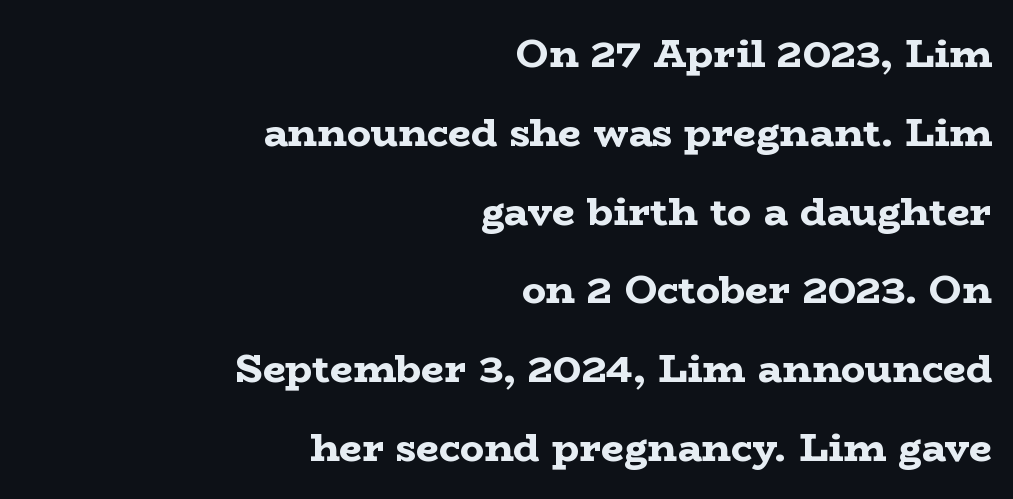
Nobody touched the tracking dial on this one. What kind of face is this? One with serifs. Underline: absent. Typographic density is high because the face is bold.
